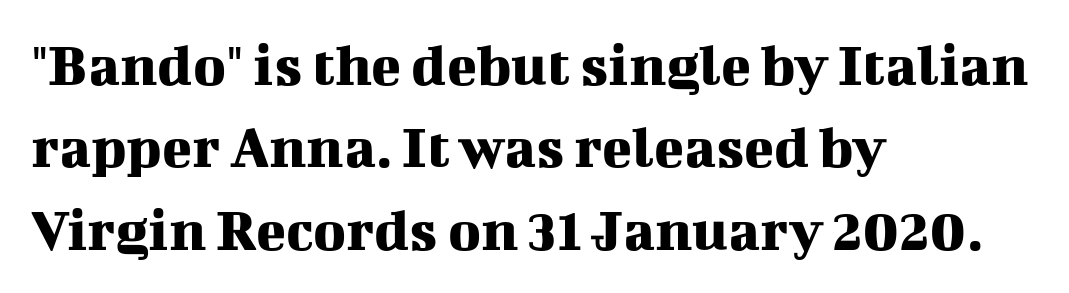
The image shows 62 px serif type, upright; set left-aligned, normal line spacing (1.33x), normal letter spacing, not underlined; medium stroke contrast and a medium x-height.
